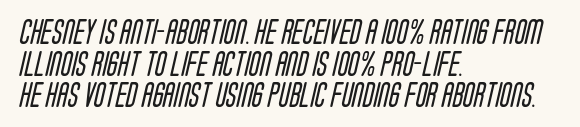
Q: Is the text bold? A: No.
Q: Is the text underlined? A: No.
Q: How is the paragraph aligned? A: Left-aligned.
Q: Is the spacing between letters normal or unusually wide? A: Normal.
Q: Is the spacing between lines tight, normal or loose? A: Normal.
